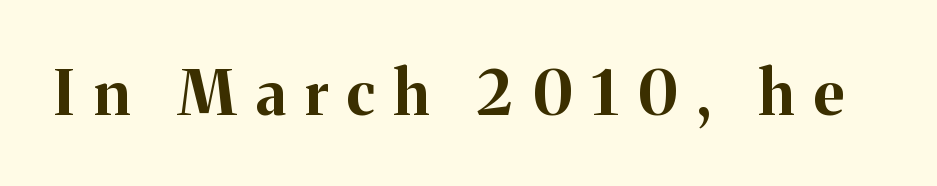
Lines of text with bare space underneath. The type family on display is of the serif kind. Typesetter's note: full bold, strokes at maximum text heaviness. Is there any slant? The stems are plumb. Display-style spreading of the glyphs; the letterfit is very open. Do the characters align in a grid? No, the font is proportional.
